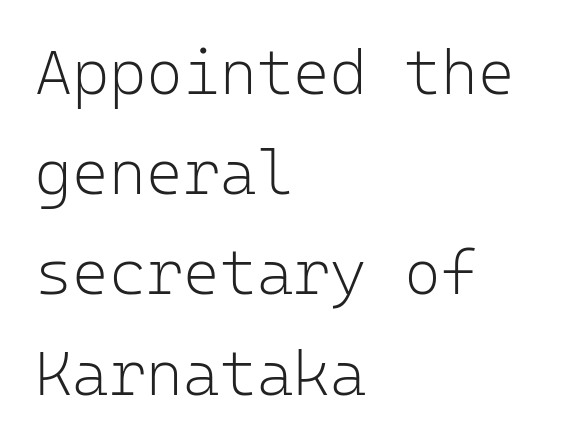
The image shows 63 px light sans-serif type, upright, monospaced; set left-aligned, normal line spacing (1.59x), normal letter spacing, not underlined; low stroke contrast and a medium x-height.
